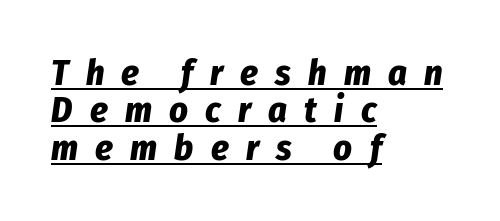
Q: Is the text bold? A: Yes.
Q: Is the text italic (slanted)? A: Yes, it leans right by about 8 degrees.
Q: Is the text underlined? A: Yes.
Q: How is the paragraph aligned? A: Left-aligned.
Q: Is the spacing between letters normal or unusually wide? A: Unusually wide.
Q: Is the spacing between lines tight, normal or loose? A: Tight.
Q: Width (condensed, normal, or wide)? A: Condensed.
Q: Stroke contrast? A: Low.
Q: x-height? A: Medium.
Q: Monospaced? A: No.
